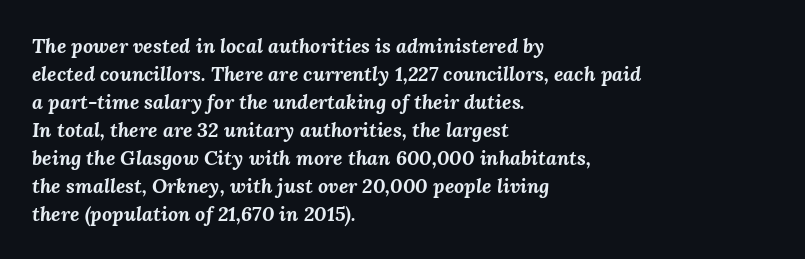
The image shows 20 px bold type, italic (leaning right); set left-aligned, normal line spacing (1.4x), normal letter spacing, not underlined.
